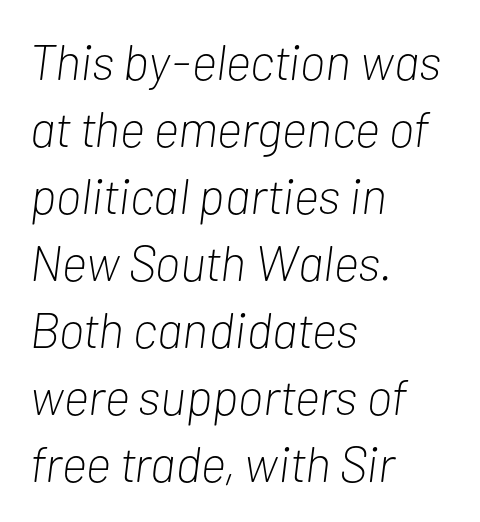
Think of a printed novel: that variable character pitch is what you see here. Emphasis-style slanted type is in use. Which margin do the lines hug? The left one — the right edge is uneven. Descender tails drop into unmarked territory.
